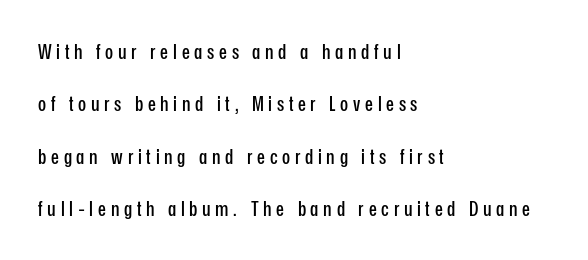
{"italic": "no", "underline": "no", "align": "left", "line_spacing": "loose", "line_spacing_ratio": 2.5, "letter_spacing": "wide", "letter_spacing_em": 0.22, "glyph_px": 21}
